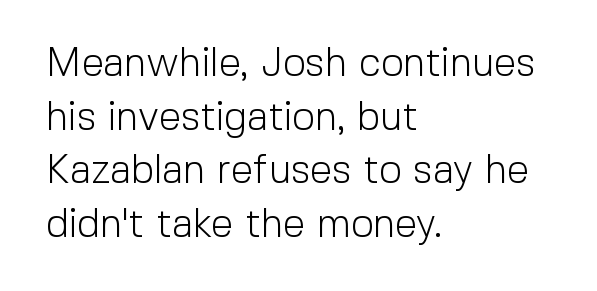
{"serif": "no", "italic": "no", "bold": "no", "weight": "light", "width": "normal", "x_height": "medium", "monospaced": "no", "underline": "no", "align": "left", "line_spacing": "normal", "line_spacing_ratio": 1.34, "letter_spacing": "normal", "letter_spacing_em": 0.0, "glyph_px": 40}
